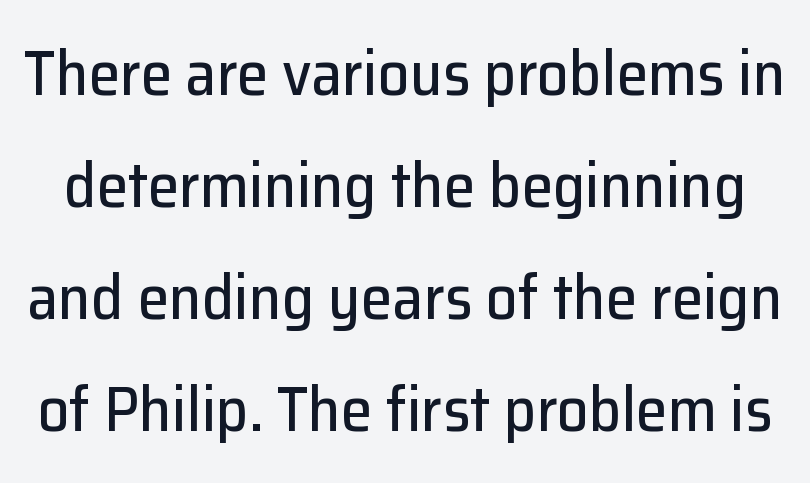
{"serif": "no", "italic": "no", "width": "normal", "stroke_contrast": "low", "x_height": "medium", "monospaced": "no", "underline": "no", "line_spacing_ratio": 1.78, "letter_spacing": "normal", "letter_spacing_em": 0.0, "glyph_px": 63}
